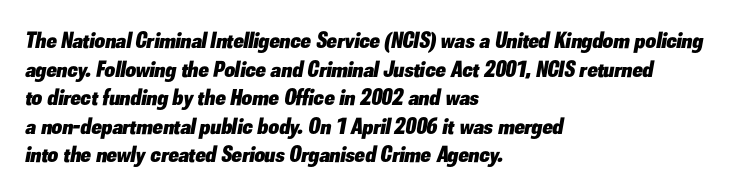
The image shows 23 px bold type, italic (leaning right); set left-aligned, line spacing 1.24x, normal letter spacing, not underlined.
